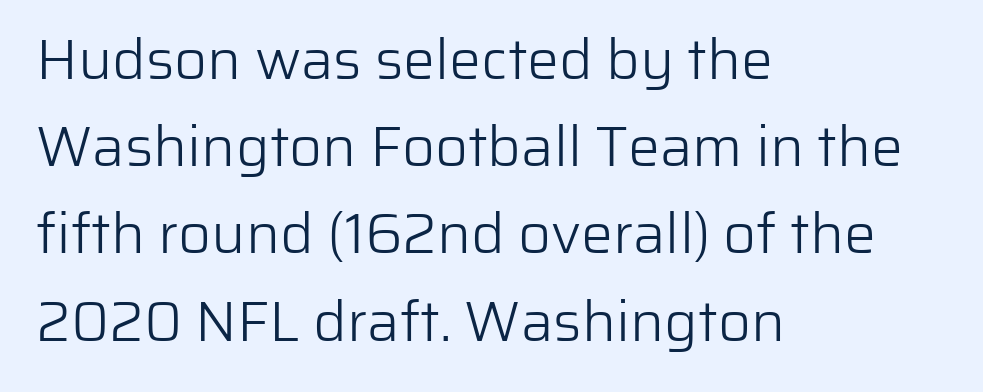
{"serif": "no", "italic": "no", "bold": "no", "weight": "light", "width": "normal", "stroke_contrast": "low", "x_height": "medium", "monospaced": "no", "underline": "no", "align": "left", "line_spacing": "normal", "line_spacing_ratio": 1.53, "letter_spacing": "normal", "letter_spacing_em": 0.0, "glyph_px": 57}
